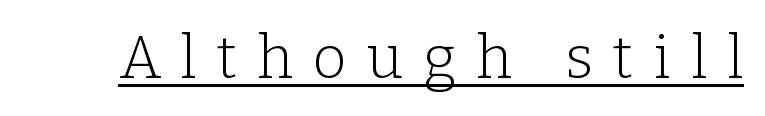
{"serif": "yes", "italic": "no", "bold": "no", "weight": "light", "width": "normal", "stroke_contrast": "low", "x_height": "medium", "monospaced": "no", "underline": "yes", "letter_spacing": "wide", "letter_spacing_em": 0.34, "glyph_px": 59}
